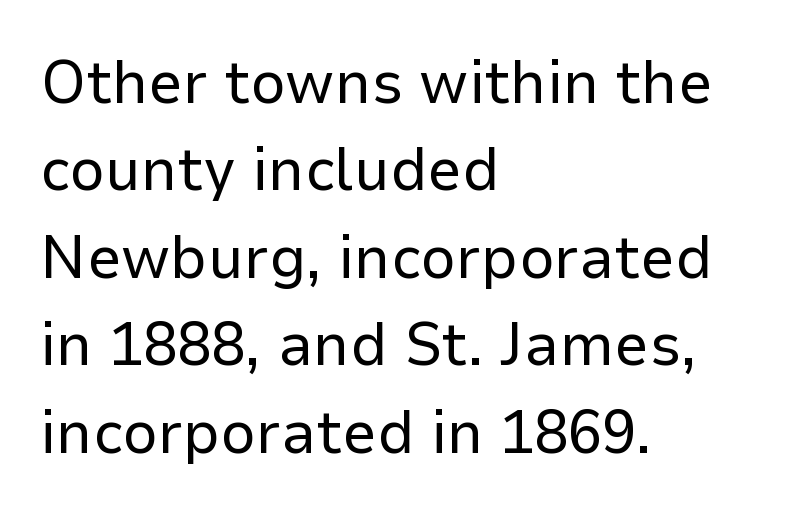
Descenders are the only things crossing below the line. What stands out about the letter spacing? Nothing — it is the standard amount. Rows of type keep a routine distance in the vertical direction. Visually the block forms a straight wall on the left and a jagged coastline on the right.
